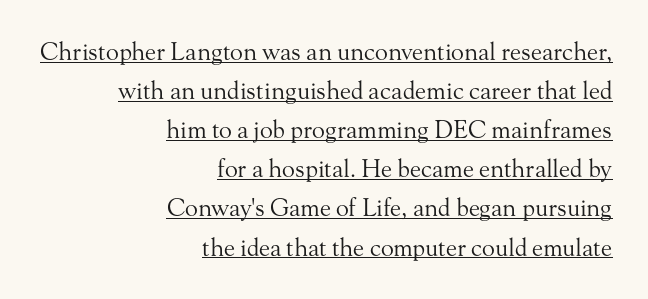
The paragraph shown leans on its right margin. The string is rendered with underlining switched on. Vertical strokes here are truly vertical. A typesetter would call this leading conventional body-copy spacing. Compared with typical body copy, the letter spacing here is the same.
